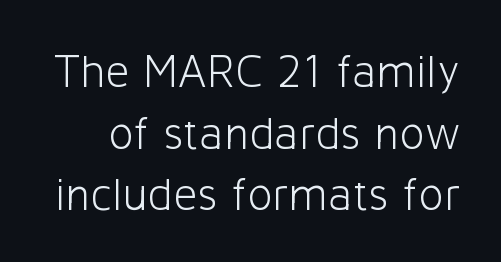
The image shows 47 px light sans-serif type, upright; set normal line spacing (1.31x), normal letter spacing, not underlined; low stroke contrast and a medium x-height.
